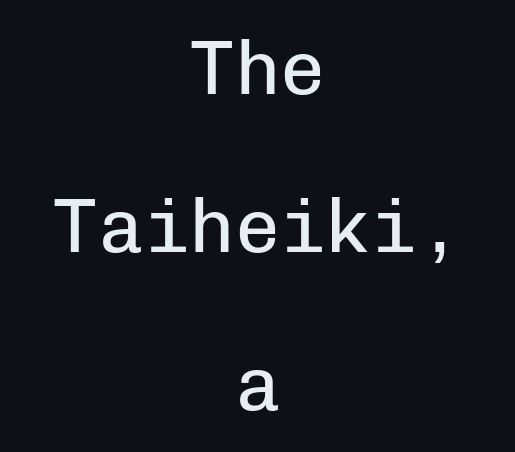
In CSS terms this would be text-align: center. Any mark beneath the type? The region is blank. Posture: straight, roman, zero tilt. The rendering keeps characters at their native spacing. Whoever set this chose breathing room over compactness in the vertical rhythm. Is the type heavy? It reads as light-to-regular instead.
